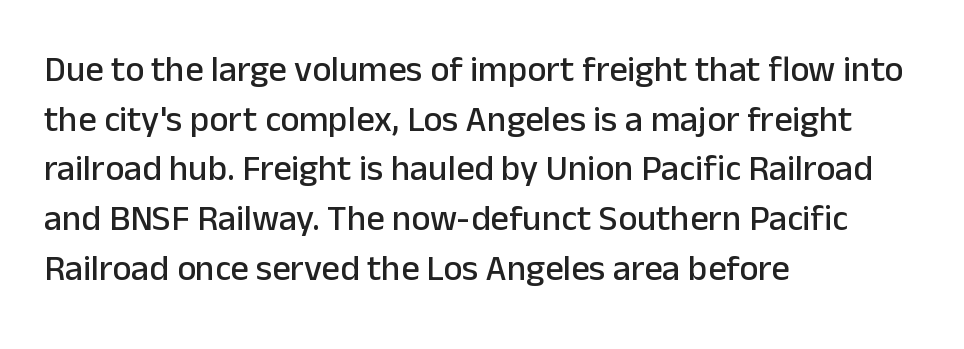
Q: Is the text italic (slanted)? A: No, it is upright.
Q: Is the typeface a serif or a sans-serif typeface? A: Sans-serif.
Q: Is the text underlined? A: No.
Q: How is the paragraph aligned? A: Left-aligned.
Q: Is the spacing between letters normal or unusually wide? A: Normal.
Q: Is the spacing between lines tight, normal or loose? A: Normal.
Q: Width (condensed, normal, or wide)? A: Normal.
Q: Stroke contrast? A: Low.
Q: x-height? A: Medium.
Q: Monospaced? A: No.
